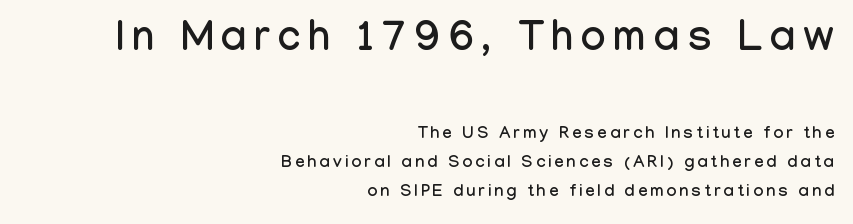
The image shows 42 px condensed sans-serif type, upright; set right-aligned, line spacing 1.72x, not underlined; the first (top) block is 2.47x larger; low stroke contrast and a medium x-height.
